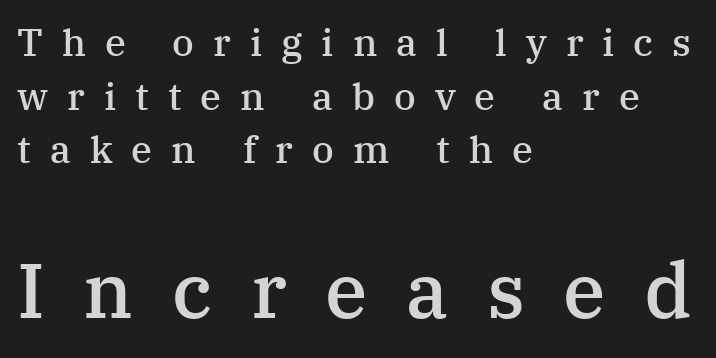
{"serif": "yes", "italic": "no", "bold": "semi", "weight": "semibold", "width": "normal", "stroke_contrast": "medium", "x_height": "medium", "monospaced": "no", "underline": "no", "align": "left", "line_spacing": "normal", "line_spacing_ratio": 1.41, "letter_spacing": "wide", "letter_spacing_em": 0.5, "larger_block": "second", "size_ratio": 2.03, "glyph_px": 77}
